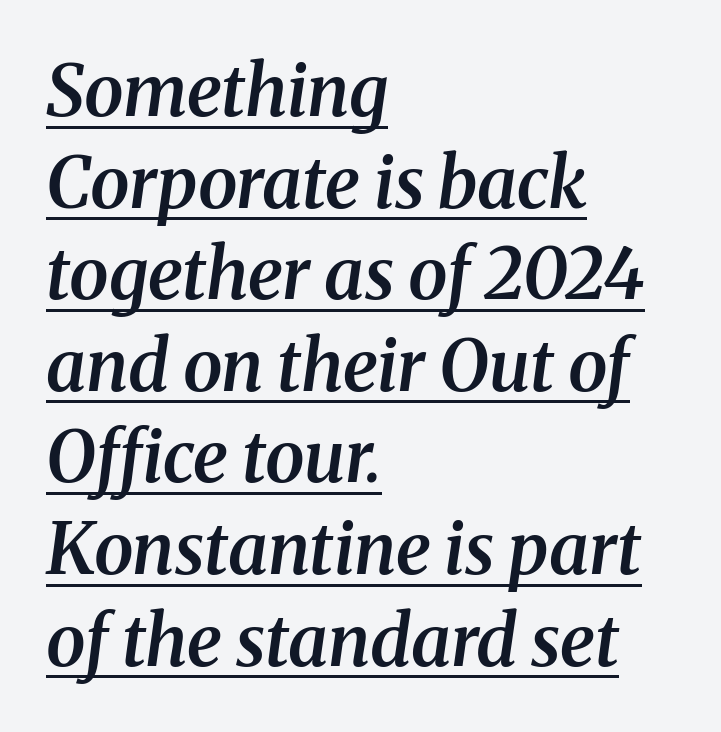
The image shows 71 px semibold serif type, italic (leaning right); set left-aligned, normal line spacing (1.29x), normal letter spacing, underlined; medium stroke contrast and a medium x-height.
